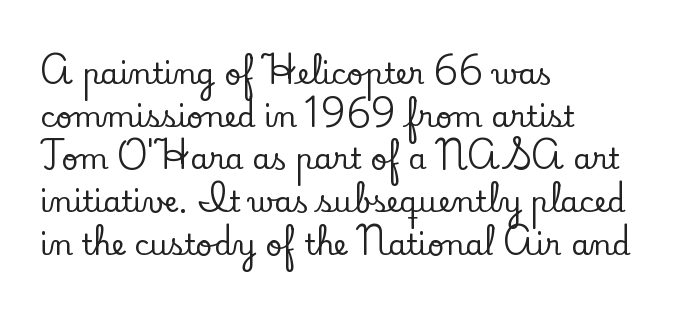
Q: Is the text italic (slanted)? A: No, it is upright.
Q: Is the typeface a serif or a sans-serif typeface? A: Serif.
Q: Is the text underlined? A: No.
Q: How is the paragraph aligned? A: Left-aligned.
Q: Is the spacing between letters normal or unusually wide? A: Normal.
Q: Is the spacing between lines tight, normal or loose? A: Normal.
Q: Width (condensed, normal, or wide)? A: Normal.
Q: Stroke contrast? A: Low.
Q: x-height? A: Small.
Q: Monospaced? A: No.
